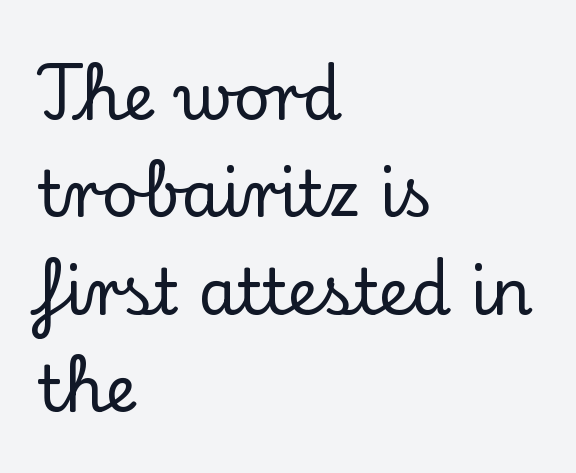
No word sits above an underline. Look at the bottom of the vertical strokes: they flare into serifs here. Baseline-to-baseline distance is the conventional proportion of letter height. You could not count columns in this text — the font is proportionally spaced. The font's upright variant was chosen for this text. Casual observation: everything's shoved over to the left.
